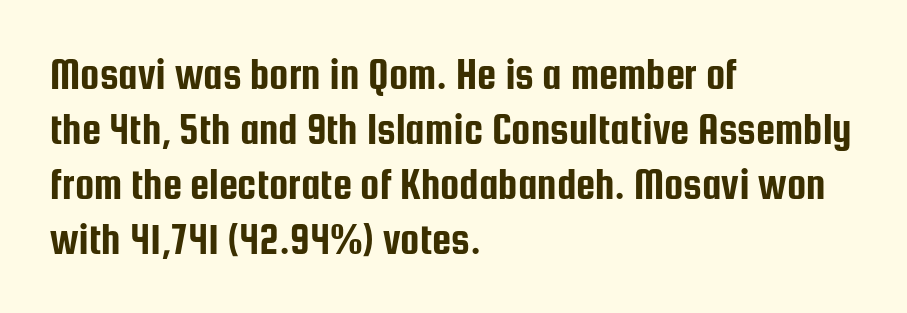
Proportional: the letters do not fall into vertical columns. Baseline-to-baseline distance is the conventional proportion of letter height. Each line starts at the same left margin while the right side varies. Short note: letters normally spaced. The letters stand upright; this is a roman face.
